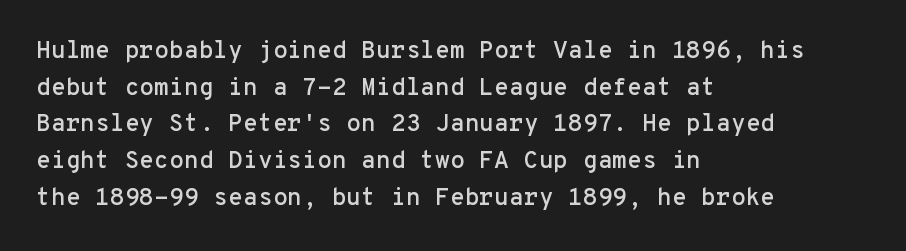
{"italic": "no", "underline": "no", "align": "left", "line_spacing": "normal", "line_spacing_ratio": 1.53, "letter_spacing": "normal", "letter_spacing_em": 0.0, "glyph_px": 24}
